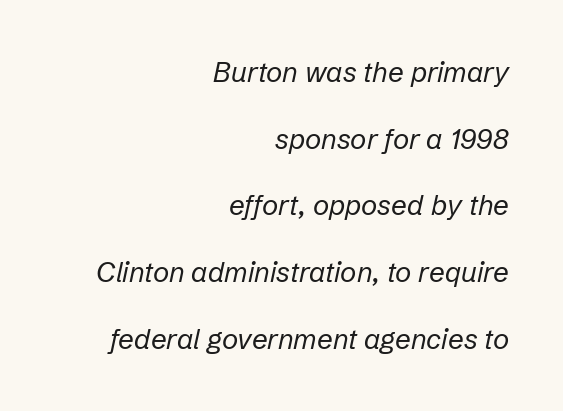
{"italic": "yes", "lean": "right", "slant_degrees": 12, "bold": "no", "weight": "regular", "width": "normal", "stroke_contrast": "low", "x_height": "medium", "monospaced": "no", "underline": "no", "align": "right", "line_spacing": "loose", "line_spacing_ratio": 2.38, "letter_spacing": "normal", "letter_spacing_em": 0.0, "glyph_px": 28}
